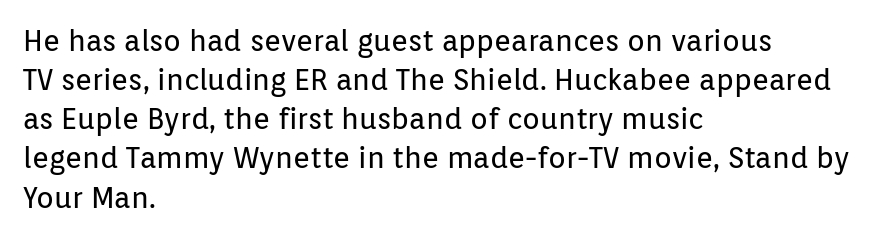
The lettering holds an erect, upright posture throughout. The letterforms sit at book weight or below. The text was rendered using a sans face with plain stroke endings. Underlining? Definitely not there. Vertical spacing — default.
